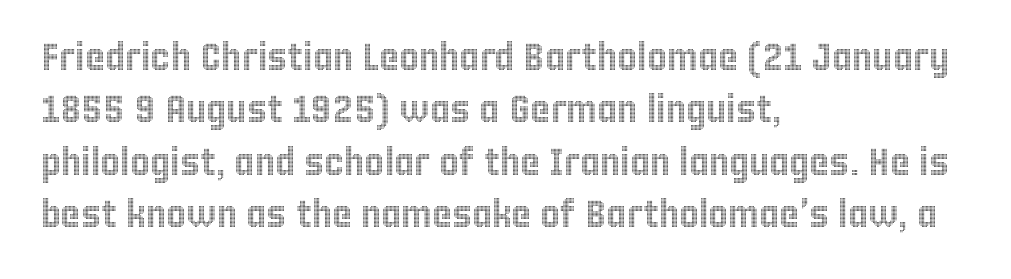
Each letter keeps its own natural width here, so spacing adapts to shape. Whoever set this chose a conventional vertical rhythm. This is roman type, the default non-slanted kind. Look at the tracking — it's just the regular setting, nothing added.
